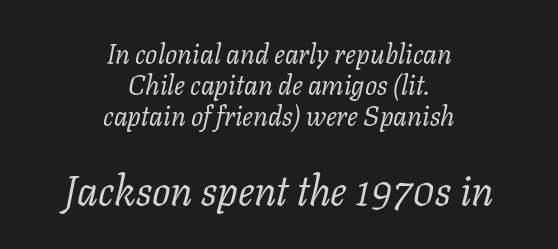
The letters are slanted; this is an italic face. Interline gaps are noticeably narrow in this sample. The letterforms sit at book weight or below. Classification — serif. The face used here is proportionally spaced, like ordinary book or web type.
